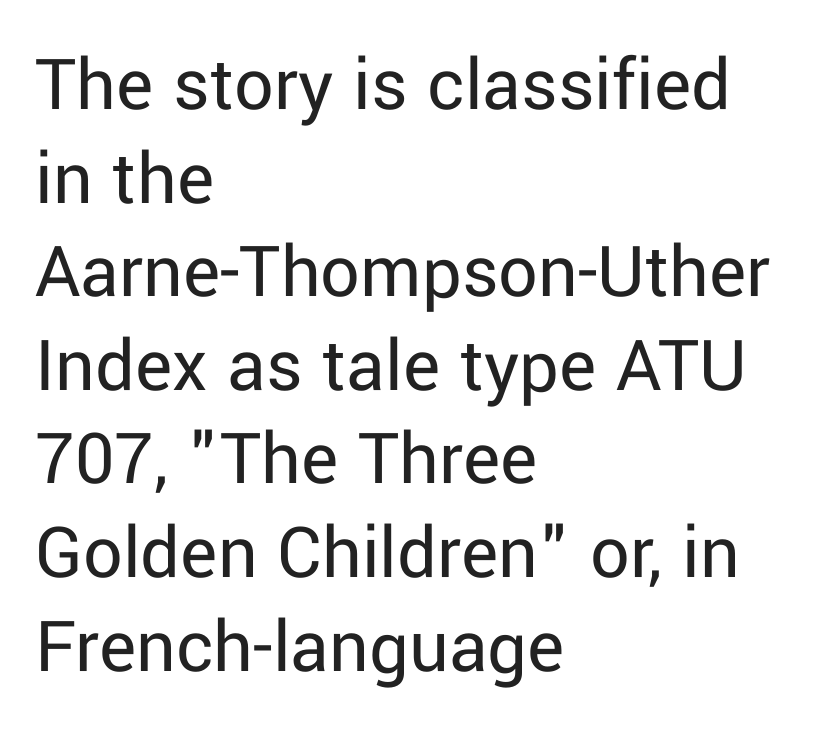
The passage shown is not bold in any degree. No extra tracking has been applied to these lines. Each letter's strokes conclude bluntly, with no projecting serifs. Is this a fixed-width face? No — the glyphs have proportional, varying widths. This sample is left-justified, so line endings fall wherever the words run out.
